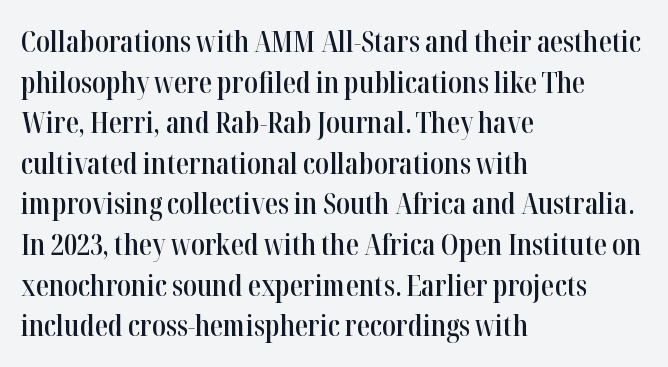
Q: Is the text bold? A: Semi-bold.
Q: Is the text italic (slanted)? A: No, it is upright.
Q: Is the typeface a serif or a sans-serif typeface? A: Serif.
Q: Is the text underlined? A: No.
Q: How is the paragraph aligned? A: Left-aligned.
Q: Is the spacing between letters normal or unusually wide? A: Normal.
Q: Is the spacing between lines tight, normal or loose? A: Normal.
Q: Width (condensed, normal, or wide)? A: Condensed.
Q: Stroke contrast? A: High.
Q: x-height? A: Medium.
Q: Monospaced? A: No.
